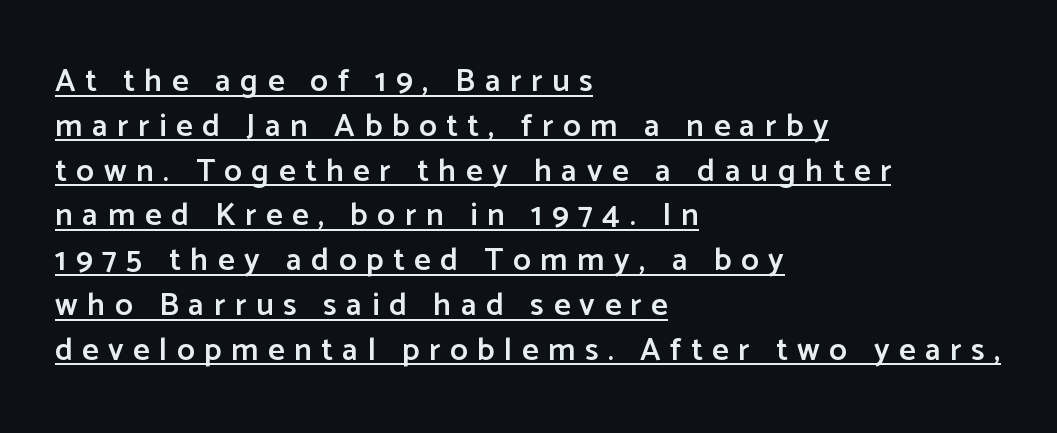
Q: Is the text bold? A: Semi-bold.
Q: Is the text italic (slanted)? A: No, it is upright.
Q: Is the typeface a serif or a sans-serif typeface? A: Sans-serif.
Q: Is the text underlined? A: Yes.
Q: How is the paragraph aligned? A: Left-aligned.
Q: Is the spacing between letters normal or unusually wide? A: Unusually wide.
Q: Is the spacing between lines tight, normal or loose? A: Normal.
Q: Width (condensed, normal, or wide)? A: Normal.
Q: Stroke contrast? A: Low.
Q: x-height? A: Medium.
Q: Monospaced? A: No.
